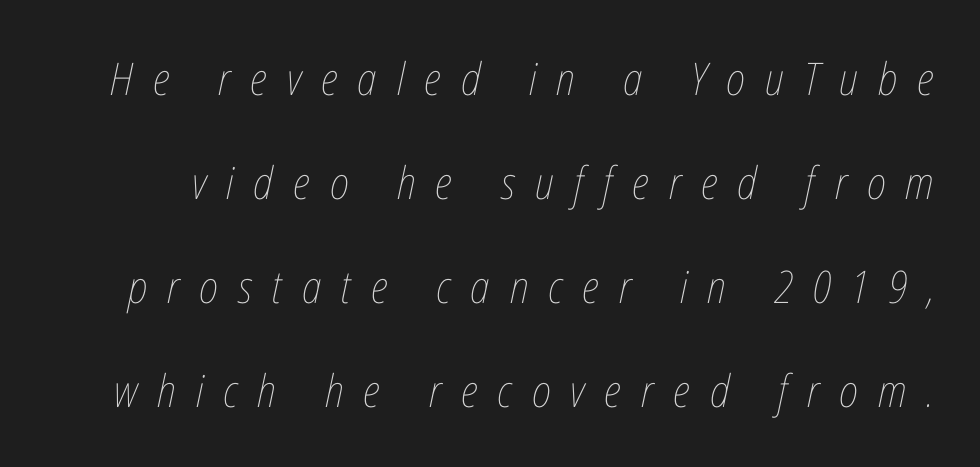
Q: Is the text bold? A: No.
Q: Is the text italic (slanted)? A: Yes, it leans right by about 12 degrees.
Q: Is the text underlined? A: No.
Q: Is the spacing between letters normal or unusually wide? A: Unusually wide.
Q: Is the spacing between lines tight, normal or loose? A: Loose.
Q: Width (condensed, normal, or wide)? A: Condensed.
Q: Stroke contrast? A: Low.
Q: x-height? A: Medium.
Q: Monospaced? A: No.
